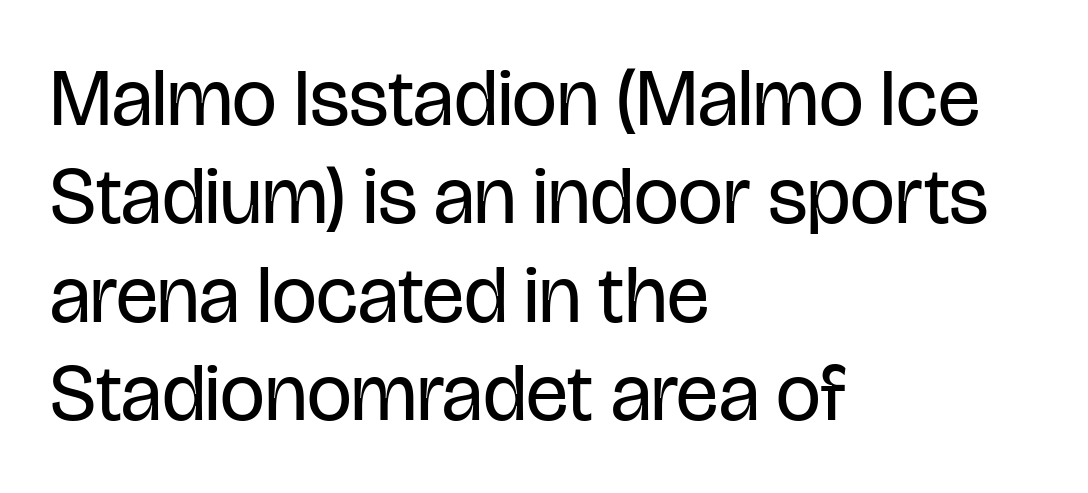
The image shows 80 px regular-weight, condensed sans-serif type, upright; set left-aligned, line spacing 1.23x, normal letter spacing, not underlined; low stroke contrast and a large x-height.
